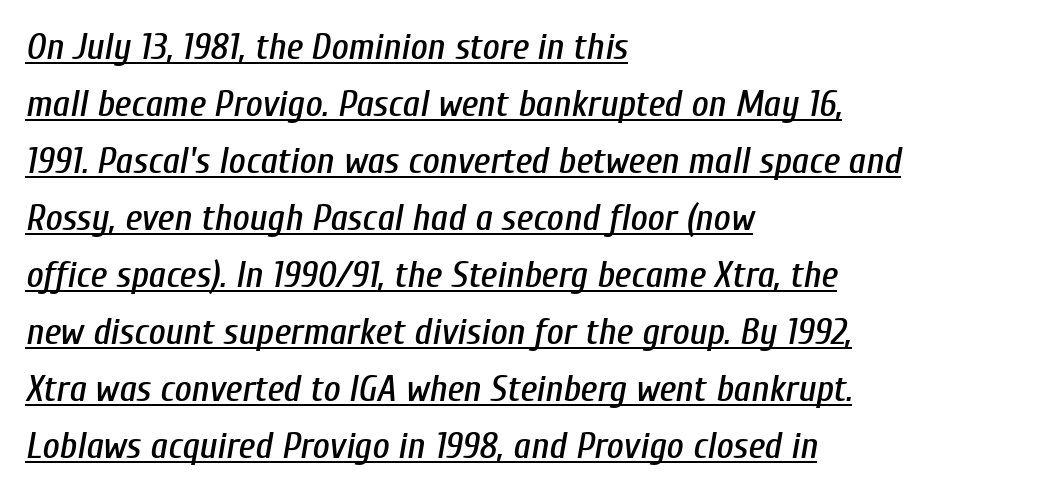
The image shows 37 px condensed type, italic (leaning right); set left-aligned, normal line spacing (1.54x), normal letter spacing, underlined; low stroke contrast and a medium x-height.
